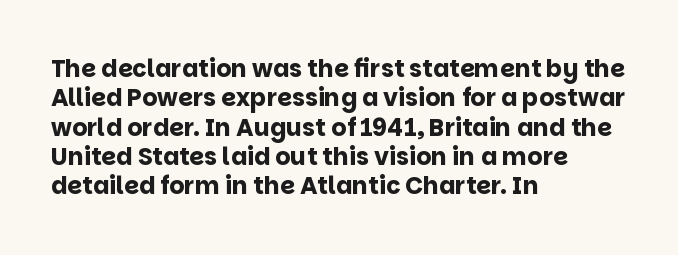
Q: Is the text bold? A: Yes.
Q: Is the text italic (slanted)? A: No, it is upright.
Q: Is the text underlined? A: No.
Q: How is the paragraph aligned? A: Left-aligned.
Q: Is the spacing between letters normal or unusually wide? A: Normal.
